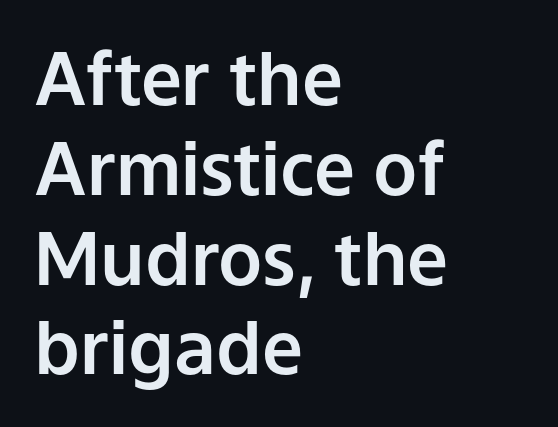
The image shows 73 px sans-serif type, upright; set left-aligned, line spacing 1.23x, normal letter spacing, not underlined; low stroke contrast and a medium x-height.
